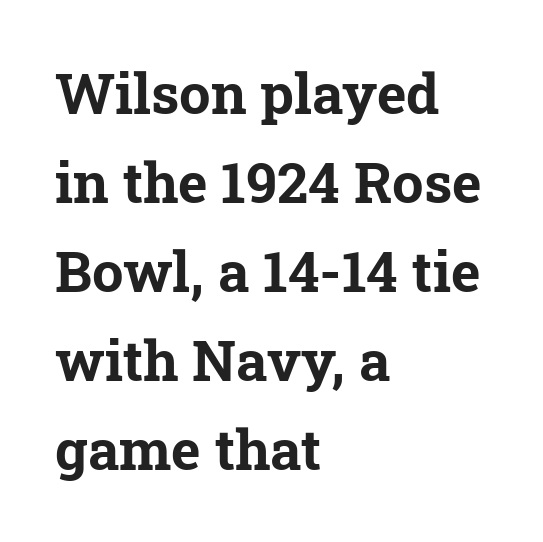
Compared with an ordinary text face, these strokes are far heavier — a full bold. Serif or sans? Serif — the stroke terminals have little feet. Varying glyph widths throughout — classic text-font behaviour. Reading down the block, your eye returns to a fixed left position each line. Is there much room between lines? A standard amount, neither cramped nor airy. Descender tails drop into unmarked territory.
